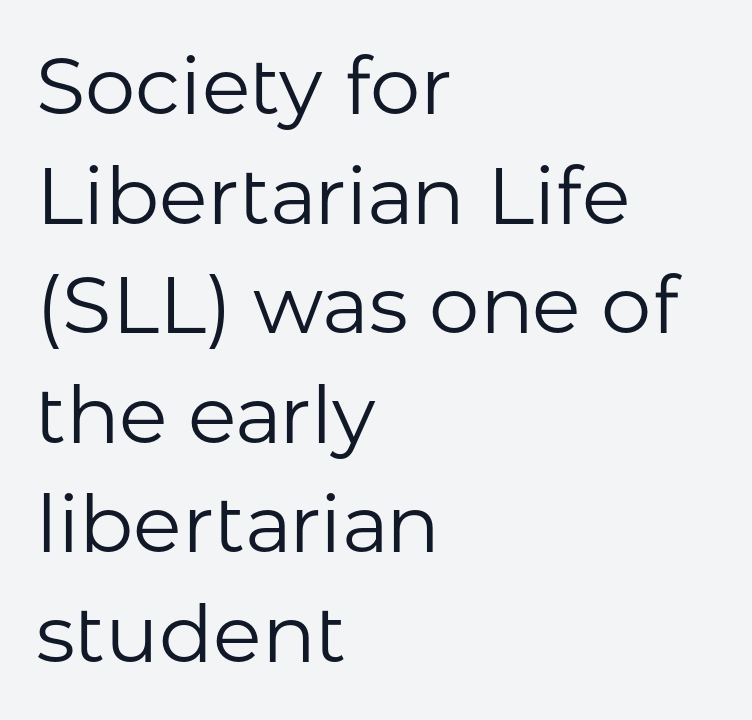
The image shows 80 px regular-weight sans-serif type, upright; set left-aligned, normal line spacing (1.37x), normal letter spacing, not underlined; low stroke contrast and a medium x-height.
